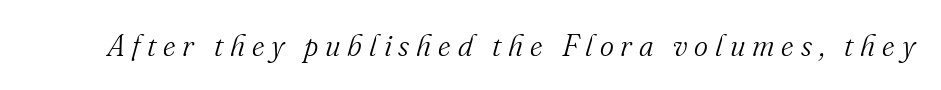
Underline: absent. Honestly, the letter spacing is so wide it's the main thing you notice. Would a proofreader flag this as italicized? Yes. Letters have the restrained weight of plain body copy at most. The rendering uses natural spacing where letterforms have individual widths. Note: serifs present on the glyphs.
